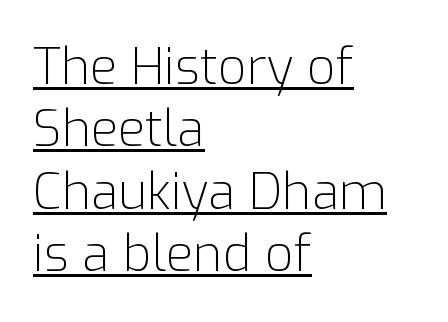
The image shows 50 px light sans-serif type, upright; set left-aligned, normal line spacing (1.25x), normal letter spacing, underlined; low stroke contrast and a medium x-height.
